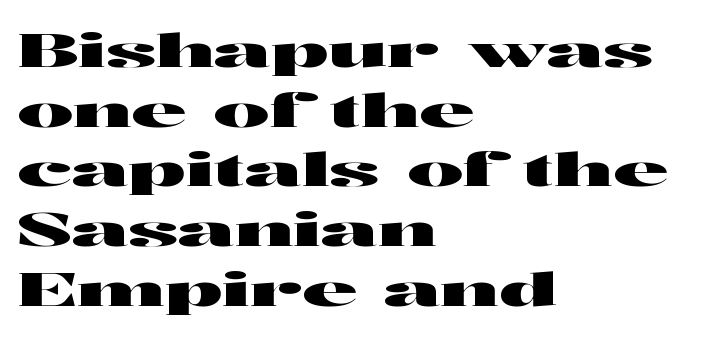
The image shows 47 px wide sans-serif type, upright; set left-aligned, normal line spacing (1.27x), normal letter spacing, not underlined; high stroke contrast and a medium x-height.
